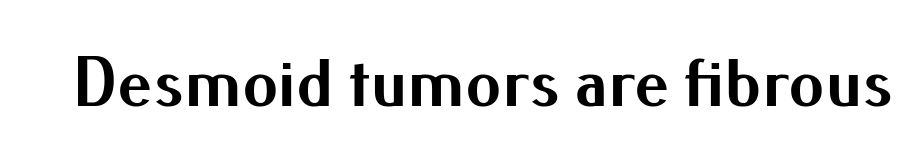
Decoration check: the copy has no underline. Style check: upright. Spacing verdict: proportional, widths tailored to each character. Note: no serifs on the glyphs. Thick stems and heavy bowls — unmistakably bold.
